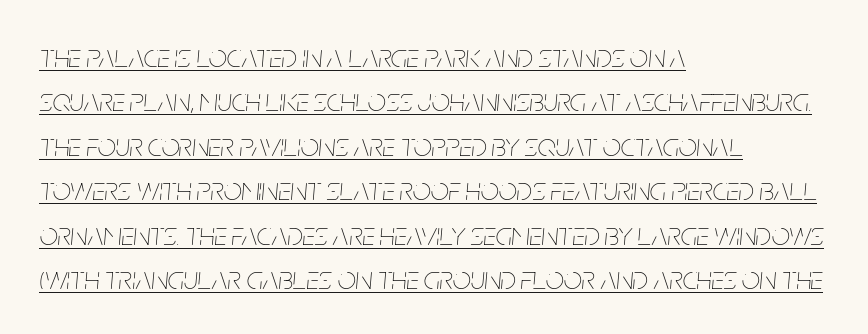
These lines keep a tight, regular rhythm from letter to letter. Vertically, the passage feels balanced, rows spaced as you'd expect. Quick note: underline on. The setting favours the left margin, as ordinary paragraphs usually do.
